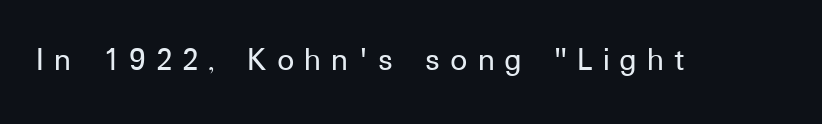
{"serif": "no", "italic": "no", "width": "normal", "stroke_contrast": "low", "x_height": "medium", "monospaced": "no", "underline": "no", "letter_spacing": "wide", "letter_spacing_em": 0.29, "glyph_px": 34}
